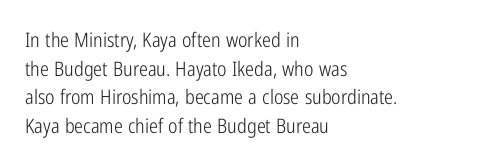
Honestly, the letter spacing is just normal — you wouldn't notice it. Every row of glyphs begins at an identical x-position on the left. The lettering holds an erect, upright posture throughout. A typesetter would call this leading conventional body-copy spacing.
